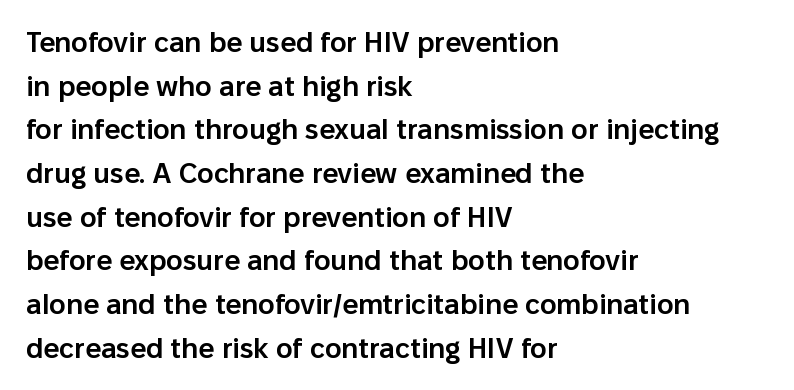
The space directly below the letters is spotless. Each new line begins a customary step beneath the previous one. On the weight axis this lands at semibold, roughly 600. You could not count columns in this text — the font is proportionally spaced.
